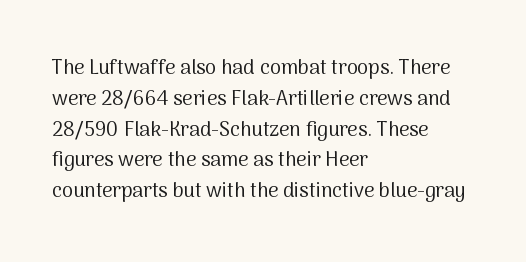
The image shows 20 px text type, upright; set left-aligned, normal line spacing (1.54x), normal letter spacing, not underlined.
